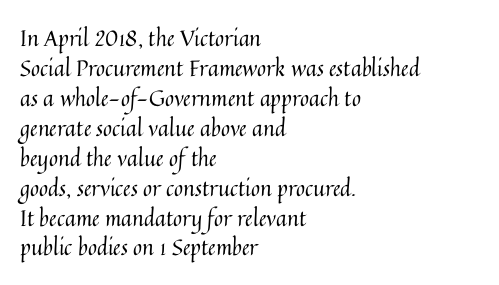
Reading down the column, the eye jumps a familiar distance to each next line. Left-aligned paragraph, ragged on the right. Check under the words: just untouched page.
